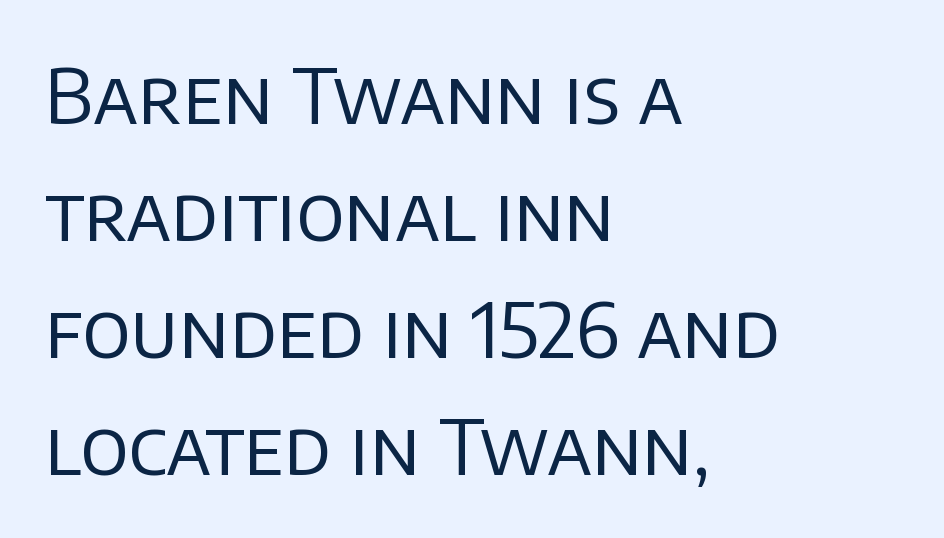
{"serif": "no", "italic": "no", "bold": "no", "weight": "regular", "width": "normal", "stroke_contrast": "low", "x_height": "large", "monospaced": "no", "underline": "no", "align": "left", "line_spacing": "normal", "line_spacing_ratio": 1.54, "letter_spacing": "normal", "letter_spacing_em": 0.0, "glyph_px": 76}
